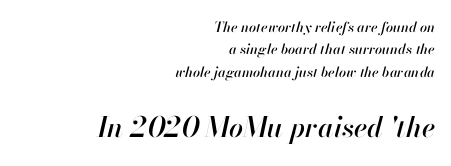
The image shows 28 px text type, italic (leaning right); set right-aligned, normal line spacing (1.59x), normal letter spacing, not underlined; the second (bottom) block is 2.0x larger; high stroke contrast and a small x-height.
